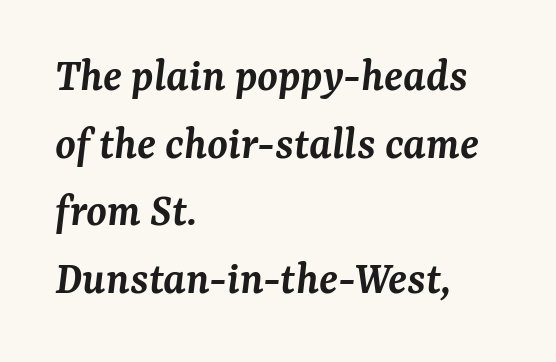
Font category for this specimen: serif. In terms of weight, the rendering is demibold, just under bold. The passage shown is typed in a proportional face where columns would drift. A typesetter would call this leading conventional body-copy spacing. Teacher's note: observe the even left margin — that is flush-left alignment.
